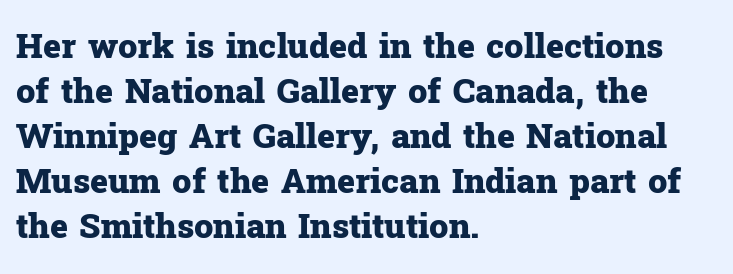
{"serif": "yes", "italic": "no", "bold": "yes", "weight": "heavy", "width": "normal", "stroke_contrast": "low", "x_height": "medium", "monospaced": "no", "underline": "no", "align": "left", "line_spacing": "normal", "line_spacing_ratio": 1.32, "letter_spacing": "normal", "letter_spacing_em": 0.0, "glyph_px": 34}
